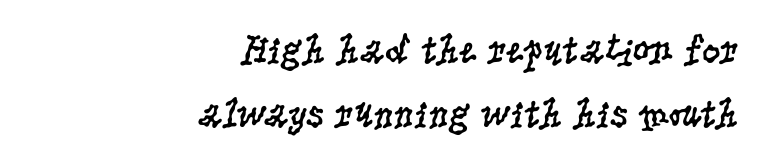
Notice how descenders clear the ascenders below comfortably — that's standard leading. In CSS terms this would be text-align: right. Letters rest on an invisible, unmarked baseline. Regarding serifs, this sample has them.
